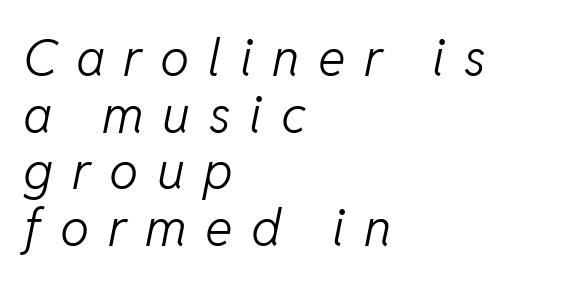
The image shows 52 px light type, italic (leaning right); set left-aligned, tight line spacing (1.09x), unusually wide letter spacing (+0.36 em), not underlined; low stroke contrast and a medium x-height.
